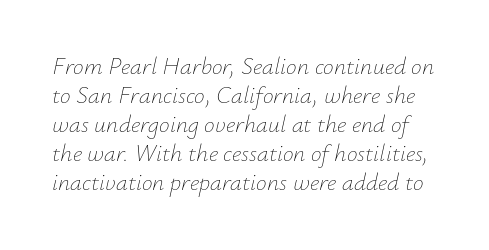
Q: Is the text bold? A: No.
Q: Is the text italic (slanted)? A: Yes, it leans right by about 12 degrees.
Q: Is the text underlined? A: No.
Q: Is the spacing between letters normal or unusually wide? A: Normal.
